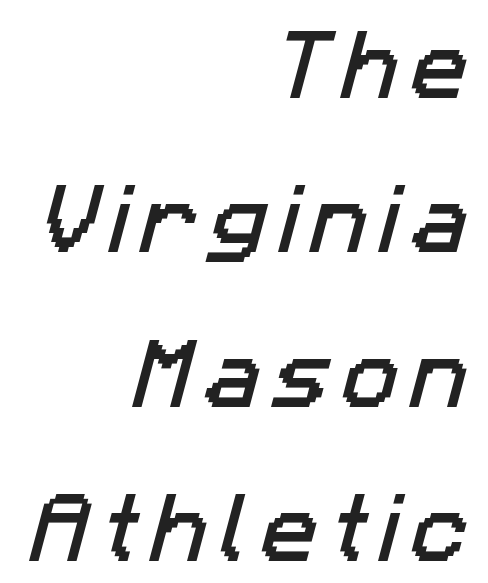
Q: Is the typeface a serif or a sans-serif typeface? A: Sans-serif.
Q: Is the text underlined? A: No.
Q: How is the paragraph aligned? A: Right-aligned.
Q: Is the spacing between lines tight, normal or loose? A: Loose.
Q: Width (condensed, normal, or wide)? A: Normal.
Q: Stroke contrast? A: Low.
Q: x-height? A: Medium.
Q: Monospaced? A: No.
